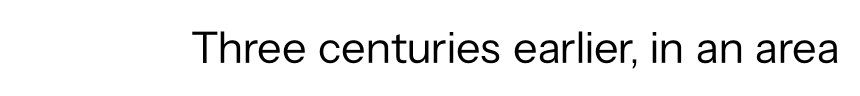
The image shows 45 px regular-weight sans-serif type, upright; set normal letter spacing, not underlined; low stroke contrast and a medium x-height.
